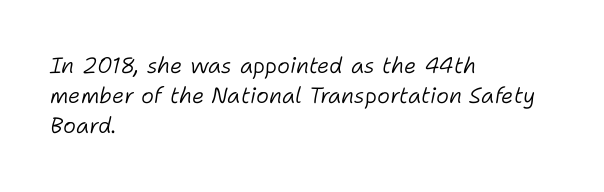
The image shows 22 px text type, italic (leaning right); set left-aligned, normal line spacing (1.37x), normal letter spacing, not underlined.
